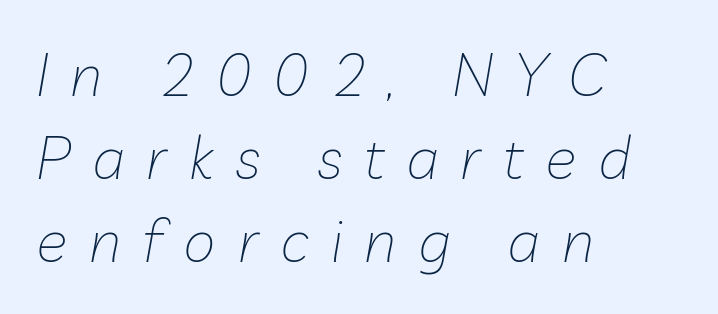
{"italic": "yes", "lean": "right", "slant_degrees": 10, "bold": "no", "weight": "thin", "width": "normal", "stroke_contrast": "low", "x_height": "medium", "monospaced": "no", "underline": "no", "align": "left", "line_spacing": "normal", "line_spacing_ratio": 1.41, "letter_spacing": "wide", "letter_spacing_em": 0.37, "glyph_px": 59}
